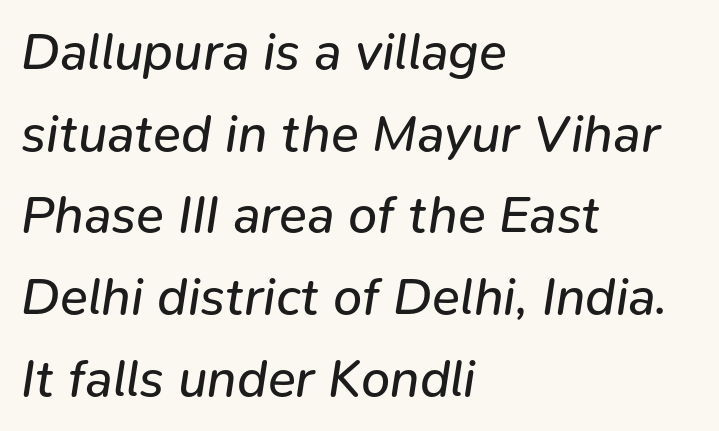
{"italic": "yes", "lean": "right", "slant_degrees": 9, "bold": "no", "weight": "regular", "width": "normal", "stroke_contrast": "low", "x_height": "medium", "monospaced": "no", "underline": "no", "align": "left", "line_spacing": "normal", "line_spacing_ratio": 1.57, "letter_spacing": "normal", "letter_spacing_em": 0.0, "glyph_px": 52}
